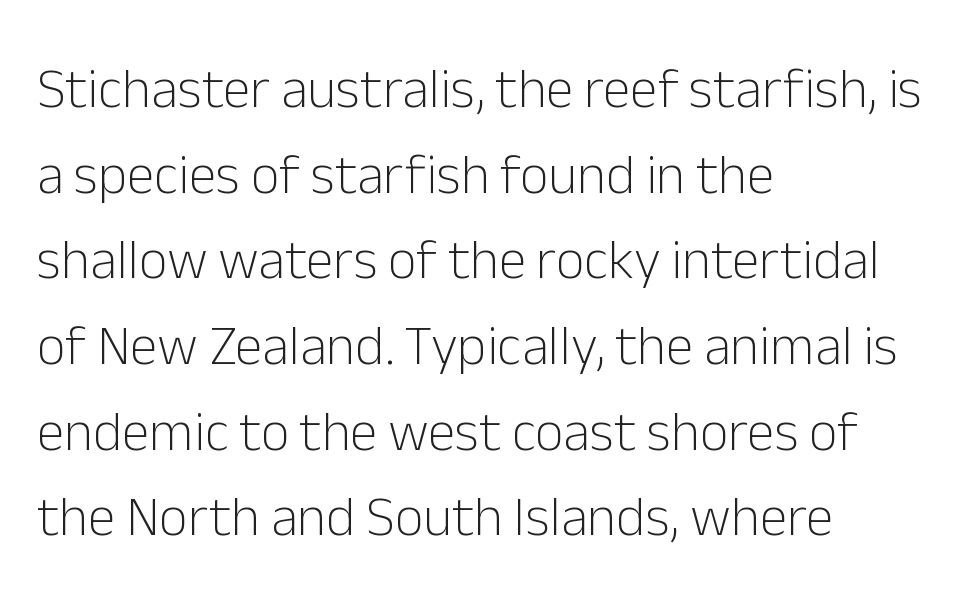
The strip under each line holds only bare page. The rendering uses natural spacing where letterforms have individual widths. Each line starts at the same left margin while the right side varies. It's the straight-up-and-down kind of type. Serif or sans? Sans — the stroke terminals are bare.
